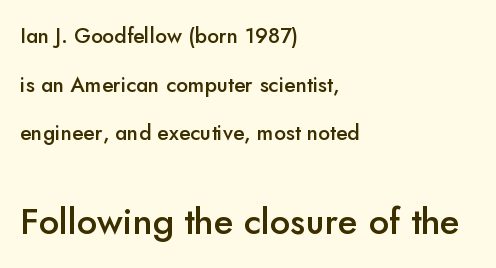
{"serif": "no", "italic": "no", "bold": "semi", "weight": "semibold", "width": "normal", "stroke_contrast": "low", "x_height": "small", "monospaced": "no", "underline": "no", "align": "left", "line_spacing": "loose", "line_spacing_ratio": 2.32, "letter_spacing": "normal", "letter_spacing_em": 0.0, "larger_block": "second", "size_ratio": 1.71, "glyph_px": 36}
